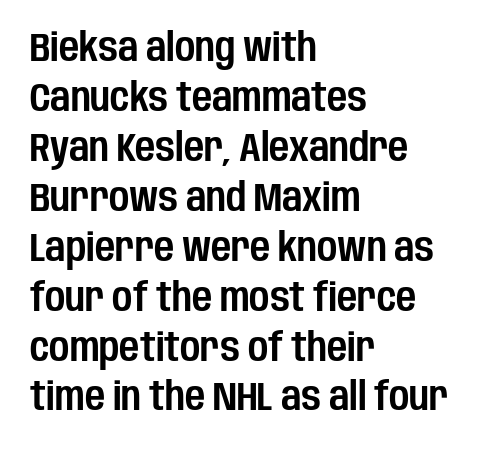
{"serif": "no", "italic": "no", "width": "condensed", "stroke_contrast": "low", "x_height": "large", "monospaced": "no", "underline": "no", "align": "left", "line_spacing": "normal", "line_spacing_ratio": 1.28, "letter_spacing": "normal", "letter_spacing_em": 0.0, "glyph_px": 39}
